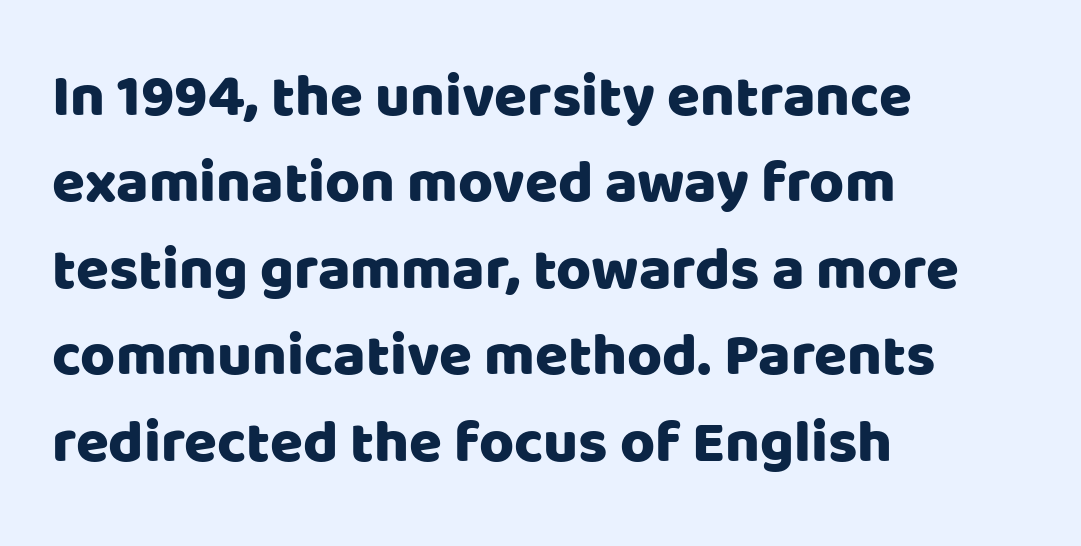
The image shows 60 px sans-serif type, upright; set left-aligned, normal line spacing (1.44x), normal letter spacing, not underlined; low stroke contrast and a large x-height.
